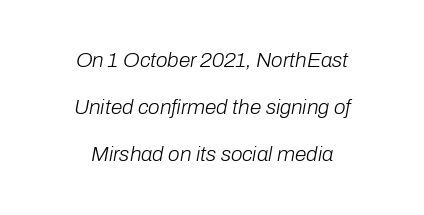
{"italic": "yes", "lean": "right", "slant_degrees": 10, "bold": "no", "underline": "no", "align": "center", "line_spacing": "loose", "line_spacing_ratio": 2.25, "letter_spacing": "normal", "letter_spacing_em": 0.0, "glyph_px": 21}
